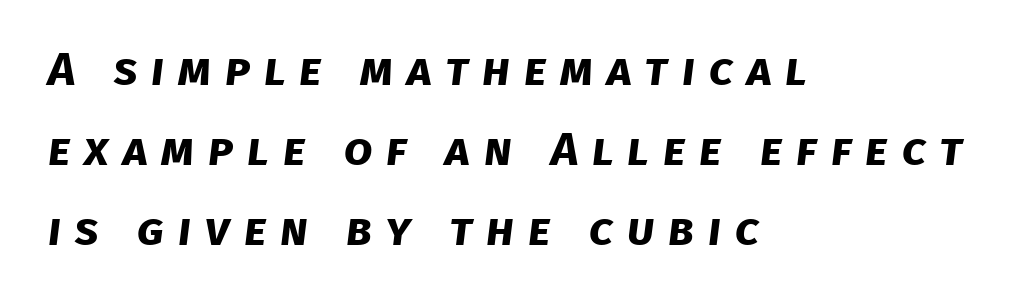
{"serif": "no", "bold": "yes", "weight": "bold", "width": "normal", "stroke_contrast": "low", "x_height": "large", "monospaced": "no", "underline": "no", "align": "left", "line_spacing_ratio": 1.74, "letter_spacing": "wide", "letter_spacing_em": 0.3, "glyph_px": 46}
